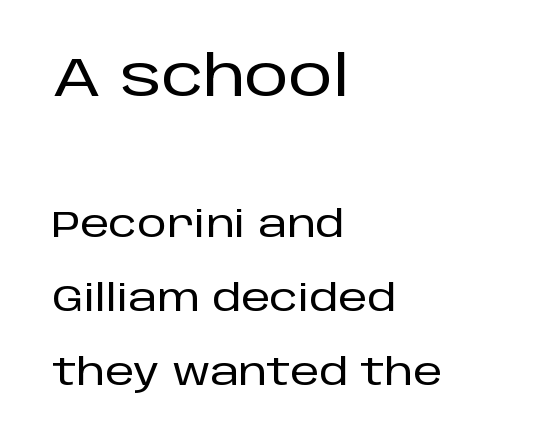
Does extra space separate the letters? No, they use regular spacing. The characters display no serif detailing; their extremities are plain. The block of text is sparse from top to bottom, with ample space between rows. Bare-footed words on every line. You get the large type first, then a drop to smaller type. All the whitespace from short lines collects on the right.
